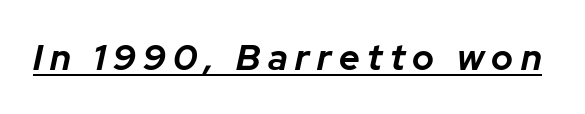
Typographic density is high because the face is bold. Varying glyph widths throughout — classic text-font behaviour. The lettering is marked with a stroke running underneath it. Every character sits at an angle, as italics do.
